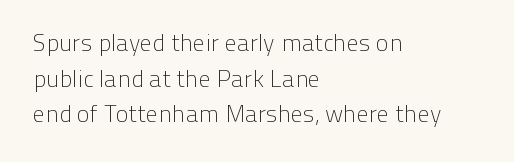
{"italic": "no", "bold": "no", "underline": "no", "align": "left", "line_spacing": "normal", "line_spacing_ratio": 1.48, "letter_spacing": "normal", "letter_spacing_em": 0.0, "glyph_px": 24}
